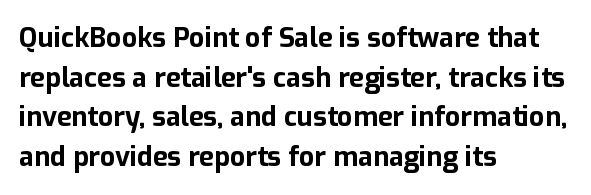
The image shows 27 px bold type, upright; set left-aligned, normal line spacing (1.47x), normal letter spacing, not underlined.
